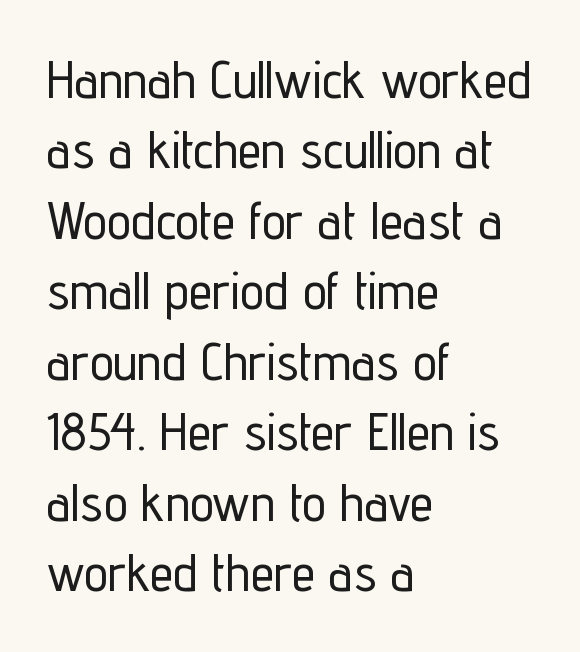
Bare-footed words on every line. No extra tracking has been applied to these lines. Serif or sans? Sans — the stroke terminals are bare. It's the straight-up-and-down kind of type. A classic flush-left, rag-right setting is used for this passage. The letters advance in unequal steps, a hallmark of proportional type.
